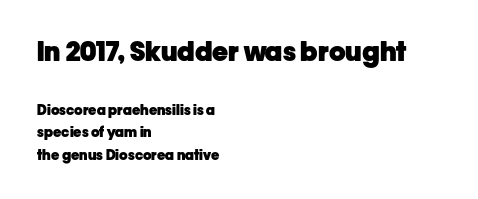
Each word holds together tightly as a unit, with standard inter-letter gaps. Interline gaps are of average width in this sample. The font is running at its bold setting. Posture: vertical. Letters rest on an invisible, unmarked baseline.
